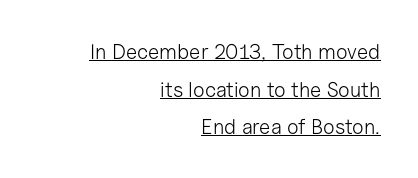
Q: Is the text bold? A: No.
Q: Is the text italic (slanted)? A: No, it is upright.
Q: Is the text underlined? A: Yes.
Q: How is the paragraph aligned? A: Right-aligned.
Q: Is the spacing between letters normal or unusually wide? A: Normal.
